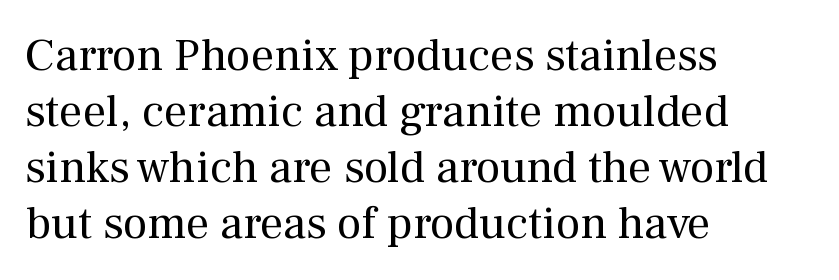
{"serif": "yes", "italic": "no", "bold": "no", "weight": "regular", "width": "normal", "stroke_contrast": "medium", "x_height": "medium", "monospaced": "no", "underline": "no", "align": "left", "line_spacing_ratio": 1.22, "letter_spacing": "normal", "letter_spacing_em": 0.0, "glyph_px": 46}
